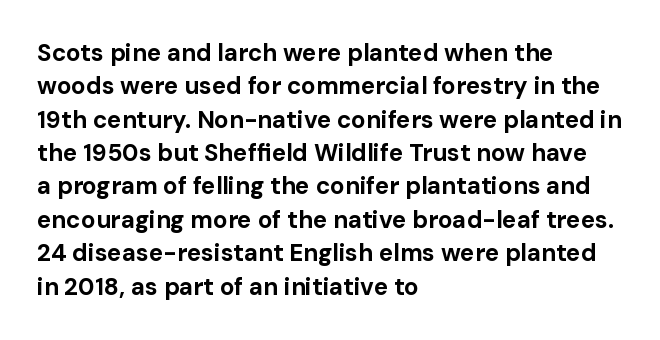
The image shows 24 px bold type, upright; set left-aligned, normal line spacing (1.39x), normal letter spacing, not underlined.
